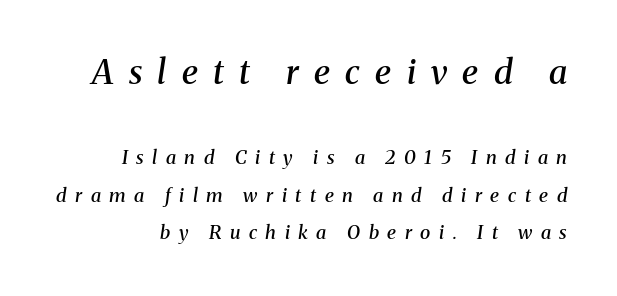
Q: Is the text bold? A: Semi-bold.
Q: Is the text italic (slanted)? A: Yes, it leans right by about 8 degrees.
Q: Is the typeface a serif or a sans-serif typeface? A: Serif.
Q: Is the text underlined? A: No.
Q: Is the spacing between letters normal or unusually wide? A: Unusually wide.
Q: Is the spacing between lines tight, normal or loose? A: Loose.
Q: Which block of text is set in a larger size, the first (top) or the second (bottom)? A: The first (top) one.
Q: Width (condensed, normal, or wide)? A: Normal.
Q: Stroke contrast? A: Medium.
Q: x-height? A: Medium.
Q: Monospaced? A: No.
